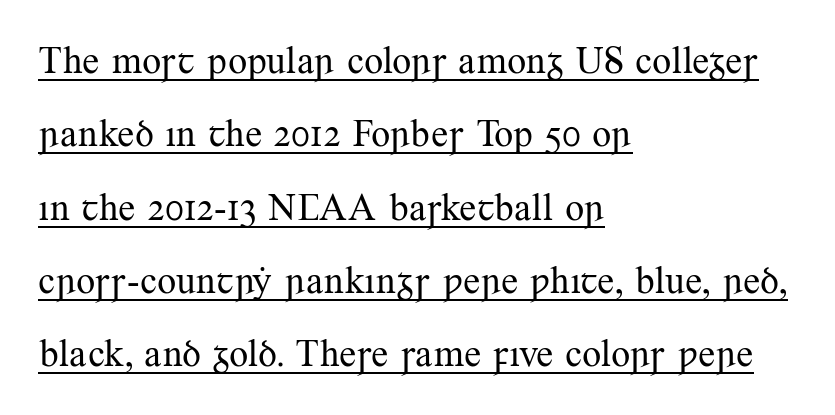
The image shows 38 px regular-weight serif type, upright; set left-aligned, loose line spacing (1.93x), normal letter spacing, underlined; medium stroke contrast and a small x-height.
